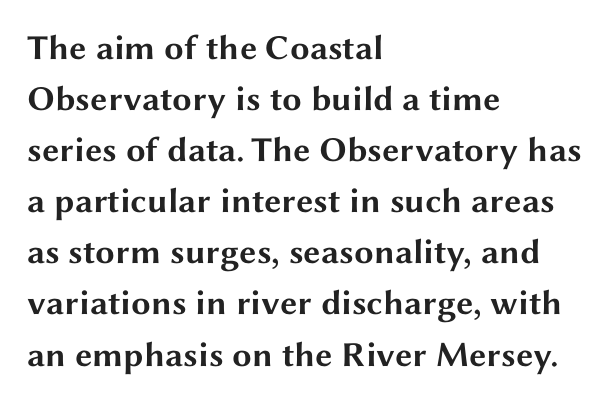
Q: Is the text bold? A: Yes.
Q: Is the text italic (slanted)? A: No, it is upright.
Q: Is the typeface a serif or a sans-serif typeface? A: Sans-serif.
Q: Is the text underlined? A: No.
Q: How is the paragraph aligned? A: Left-aligned.
Q: Is the spacing between letters normal or unusually wide? A: Normal.
Q: Is the spacing between lines tight, normal or loose? A: Normal.
Q: Width (condensed, normal, or wide)? A: Wide.
Q: Stroke contrast? A: Medium.
Q: x-height? A: Medium.
Q: Monospaced? A: No.
